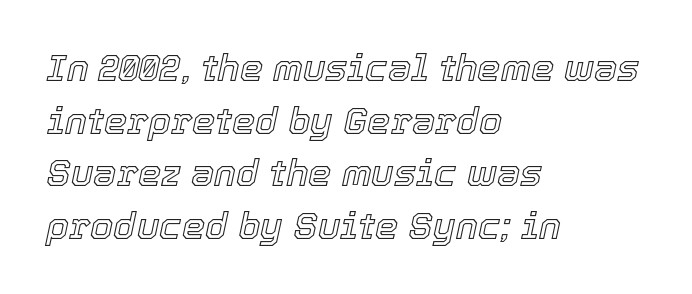
Layout note: lines flush left. Each row of text sits above clean, open space. A typesetter would call this zero additional tracking. Normally led — the rows are evenly, conventionally spaced.
